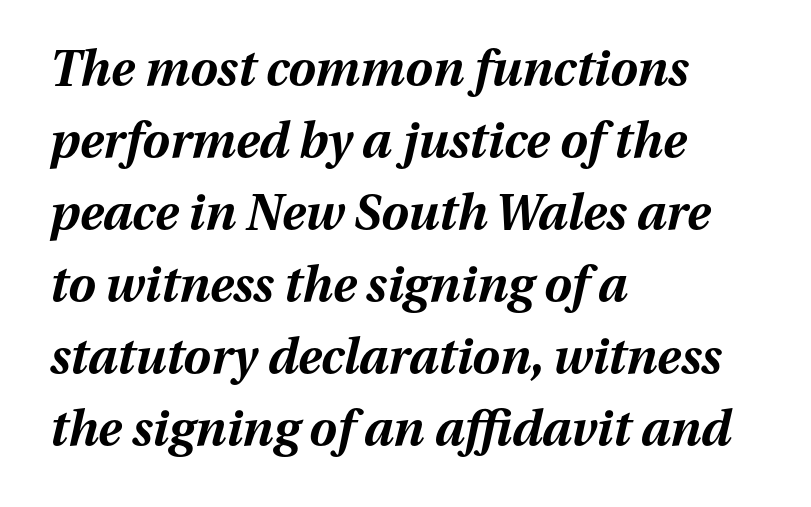
The image shows 49 px bold type, italic (leaning right); set left-aligned, normal line spacing (1.47x), normal letter spacing, not underlined; medium stroke contrast and a medium x-height.
